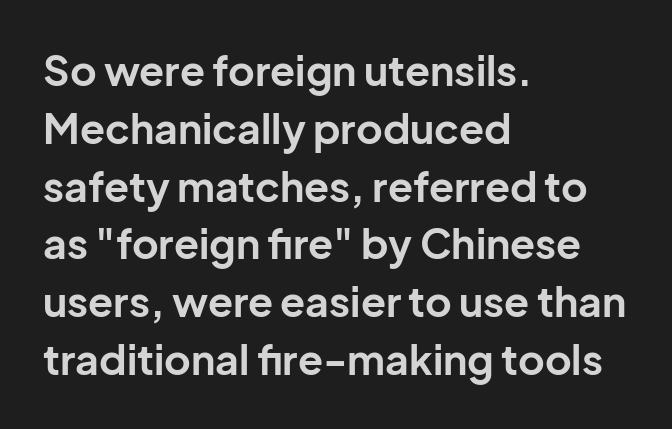
Q: Is the text bold? A: Yes.
Q: Is the text italic (slanted)? A: No, it is upright.
Q: Is the typeface a serif or a sans-serif typeface? A: Sans-serif.
Q: Is the text underlined? A: No.
Q: How is the paragraph aligned? A: Left-aligned.
Q: Is the spacing between letters normal or unusually wide? A: Normal.
Q: Is the spacing between lines tight, normal or loose? A: Normal.
Q: Width (condensed, normal, or wide)? A: Normal.
Q: Stroke contrast? A: Low.
Q: x-height? A: Medium.
Q: Monospaced? A: No.
